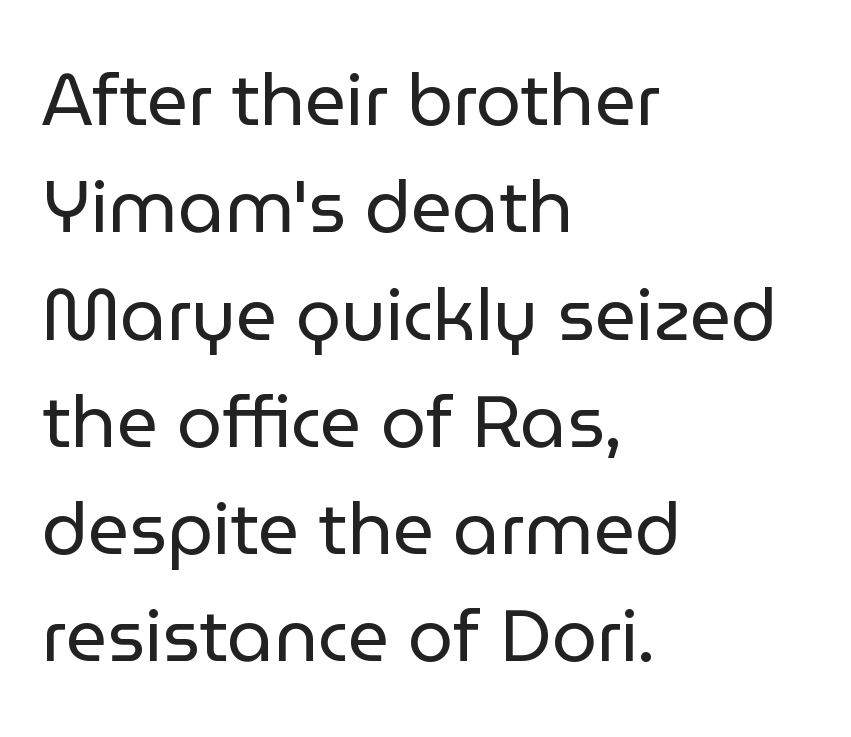
{"serif": "no", "italic": "no", "bold": "no", "weight": "regular", "width": "normal", "stroke_contrast": "low", "x_height": "medium", "monospaced": "no", "underline": "no", "align": "left", "line_spacing": "normal", "line_spacing_ratio": 1.49, "letter_spacing": "normal", "letter_spacing_em": 0.0, "glyph_px": 72}
